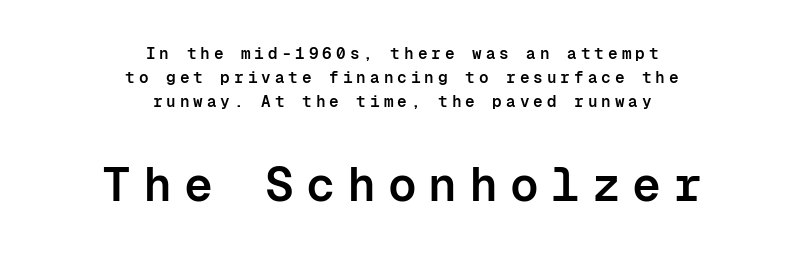
Q: Is the text bold? A: Semi-bold.
Q: Is the text italic (slanted)? A: No, it is upright.
Q: Is the typeface a serif or a sans-serif typeface? A: Sans-serif.
Q: Is the text underlined? A: No.
Q: How is the paragraph aligned? A: Centered.
Q: Is the spacing between letters normal or unusually wide? A: Unusually wide.
Q: Is the spacing between lines tight, normal or loose? A: Normal.
Q: Which block of text is set in a larger size, the first (top) or the second (bottom)? A: The second (bottom) one.
Q: Width (condensed, normal, or wide)? A: Normal.
Q: Stroke contrast? A: Low.
Q: x-height? A: Medium.
Q: Monospaced? A: Yes.
